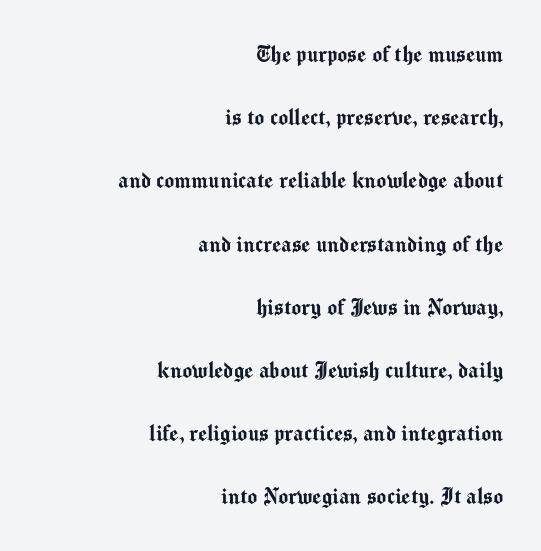
The image shows 26 px text type, upright; set right-aligned, loose line spacing (2.43x), normal letter spacing, not underlined.
